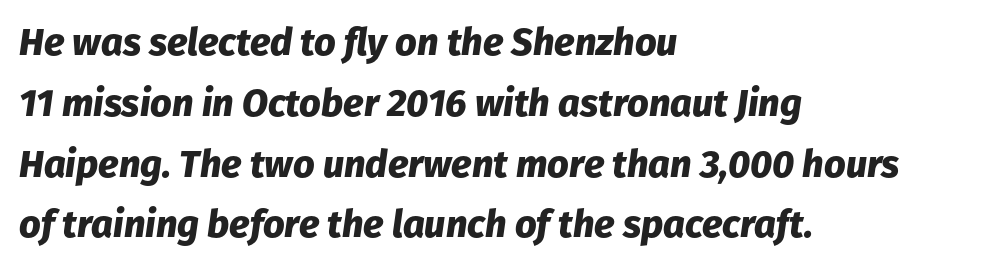
The image shows 38 px heavy type, italic (leaning right); set left-aligned, normal line spacing (1.6x), normal letter spacing, not underlined; low stroke contrast and a medium x-height.
